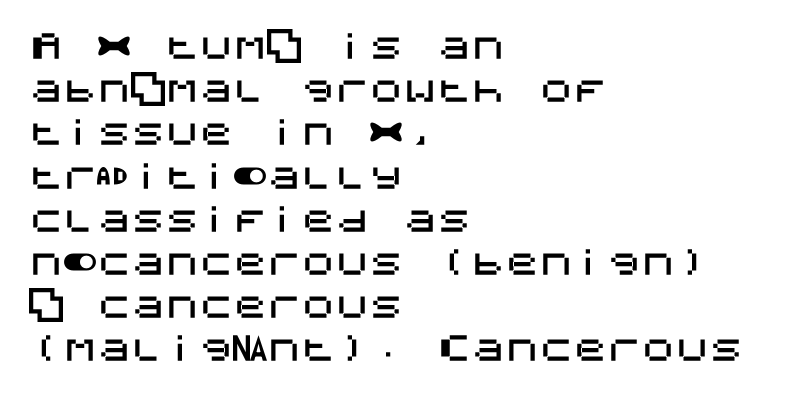
Q: Is the text italic (slanted)? A: No, it is upright.
Q: Is the typeface a serif or a sans-serif typeface? A: Sans-serif.
Q: Is the text underlined? A: No.
Q: How is the paragraph aligned? A: Left-aligned.
Q: Is the spacing between letters normal or unusually wide? A: Normal.
Q: Is the spacing between lines tight, normal or loose? A: Normal.
Q: Width (condensed, normal, or wide)? A: Normal.
Q: Stroke contrast? A: Medium.
Q: x-height? A: Large.
